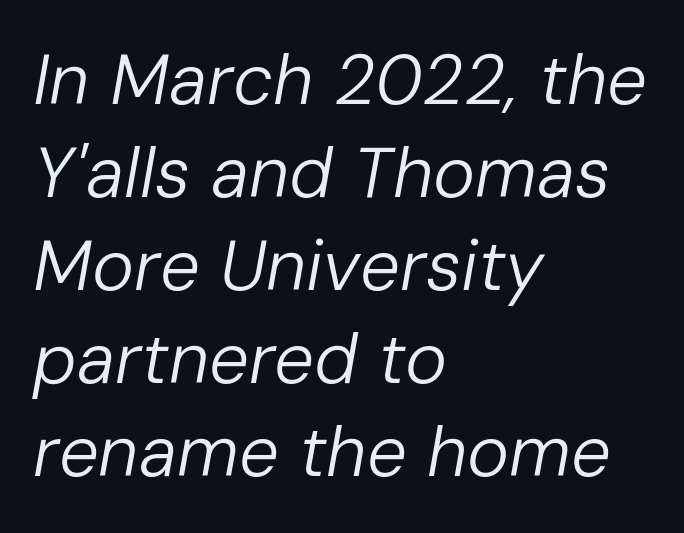
{"italic": "yes", "lean": "right", "slant_degrees": 10, "bold": "no", "weight": "regular", "width": "normal", "stroke_contrast": "low", "x_height": "medium", "monospaced": "no", "underline": "no", "align": "left", "line_spacing": "normal", "line_spacing_ratio": 1.31, "letter_spacing": "normal", "letter_spacing_em": 0.0, "glyph_px": 71}
